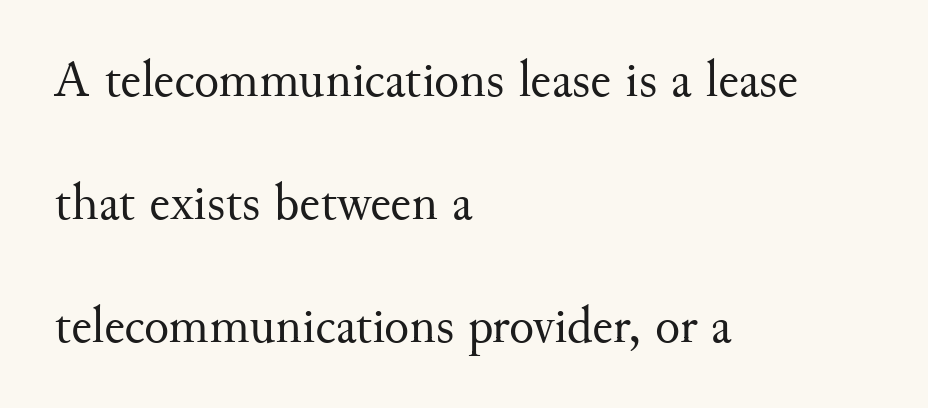
Q: Is the text bold? A: No.
Q: Is the text italic (slanted)? A: No, it is upright.
Q: Is the typeface a serif or a sans-serif typeface? A: Serif.
Q: Is the text underlined? A: No.
Q: How is the paragraph aligned? A: Left-aligned.
Q: Is the spacing between letters normal or unusually wide? A: Normal.
Q: Is the spacing between lines tight, normal or loose? A: Loose.
Q: Width (condensed, normal, or wide)? A: Normal.
Q: Stroke contrast? A: Medium.
Q: x-height? A: Small.
Q: Monospaced? A: No.
